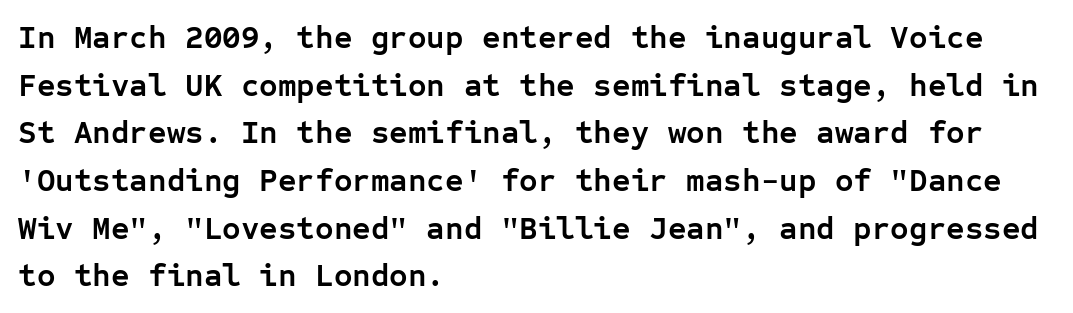
The image shows 32 px semibold sans-serif type, upright, monospaced; set left-aligned, normal line spacing (1.49x), normal letter spacing, not underlined; low stroke contrast and a medium x-height.
